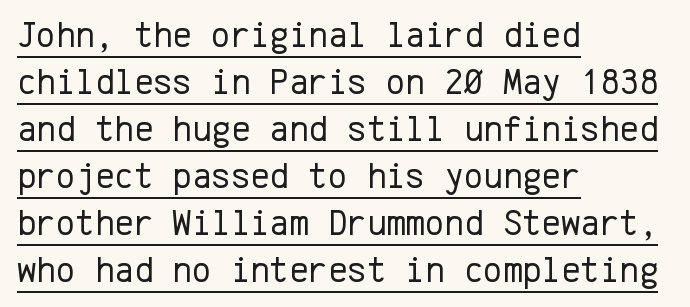
Q: Is the text bold? A: No.
Q: Is the text italic (slanted)? A: No, it is upright.
Q: Is the typeface a serif or a sans-serif typeface? A: Sans-serif.
Q: Is the text underlined? A: Yes.
Q: How is the paragraph aligned? A: Left-aligned.
Q: Is the spacing between letters normal or unusually wide? A: Normal.
Q: Is the spacing between lines tight, normal or loose? A: Normal.
Q: Width (condensed, normal, or wide)? A: Normal.
Q: Stroke contrast? A: Low.
Q: x-height? A: Medium.
Q: Monospaced? A: Yes.
